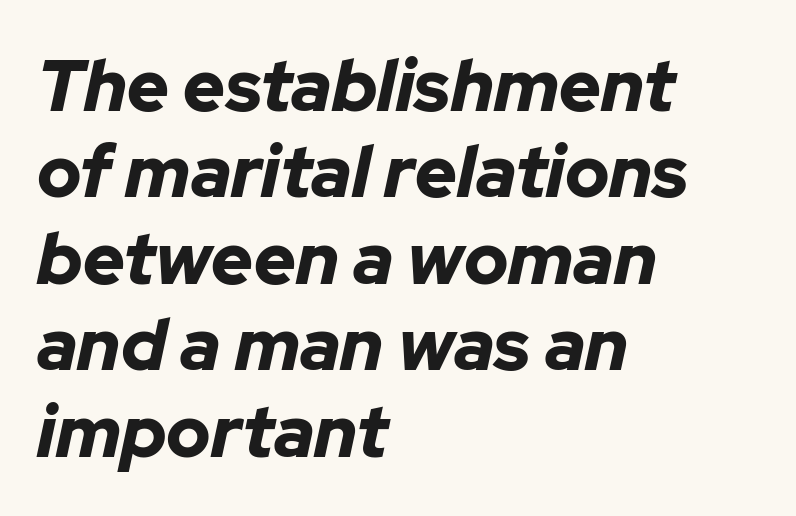
{"italic": "yes", "lean": "right", "slant_degrees": 12, "bold": "yes", "weight": "bold", "width": "normal", "stroke_contrast": "low", "x_height": "medium", "monospaced": "no", "underline": "no", "align": "left", "line_spacing_ratio": 1.2, "letter_spacing": "normal", "letter_spacing_em": 0.0, "glyph_px": 72}
